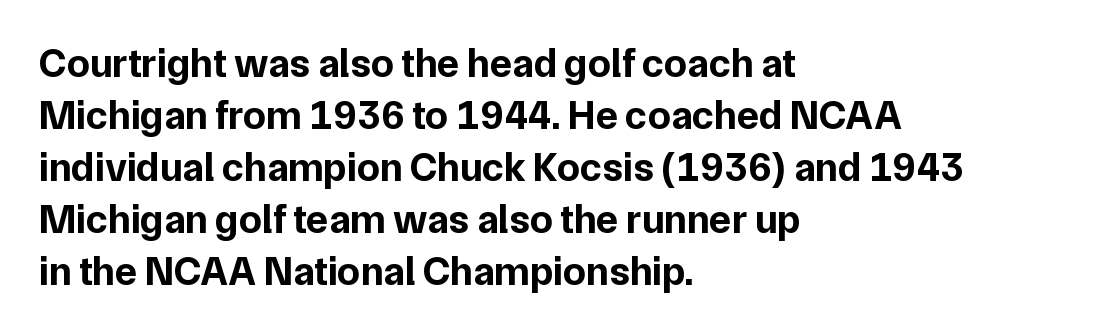
{"serif": "no", "italic": "no", "bold": "yes", "weight": "bold", "width": "normal", "stroke_contrast": "low", "x_height": "medium", "monospaced": "no", "underline": "no", "align": "left", "line_spacing": "normal", "line_spacing_ratio": 1.27, "letter_spacing": "normal", "letter_spacing_em": 0.0, "glyph_px": 41}
